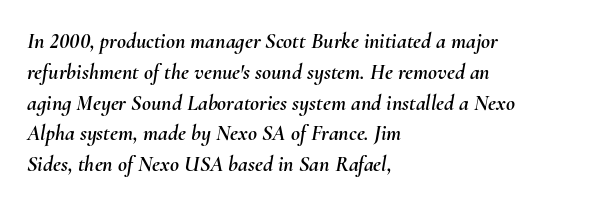
{"italic": "yes", "lean": "right", "slant_degrees": 10, "underline": "no", "align": "left", "line_spacing": "normal", "line_spacing_ratio": 1.4, "letter_spacing": "normal", "letter_spacing_em": 0.0, "glyph_px": 22}
